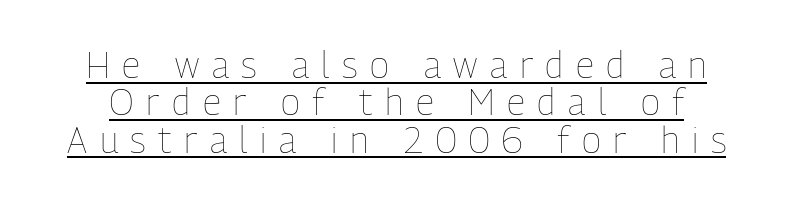
Tracking value appears strongly positive — letters spread wide. A roman cut, with each character standing at attention. A typesetter would call this proportional, since set widths differ per character. Weight: in the light-to-regular range. Notice how descenders almost collide with the ascenders below — that's tight leading.
